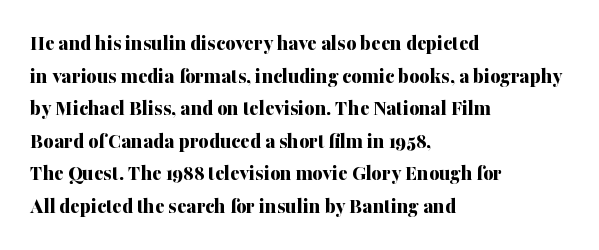
Q: Is the text bold? A: Yes.
Q: Is the text italic (slanted)? A: No, it is upright.
Q: Is the text underlined? A: No.
Q: How is the paragraph aligned? A: Left-aligned.
Q: Is the spacing between letters normal or unusually wide? A: Normal.
Q: Is the spacing between lines tight, normal or loose? A: Normal.
